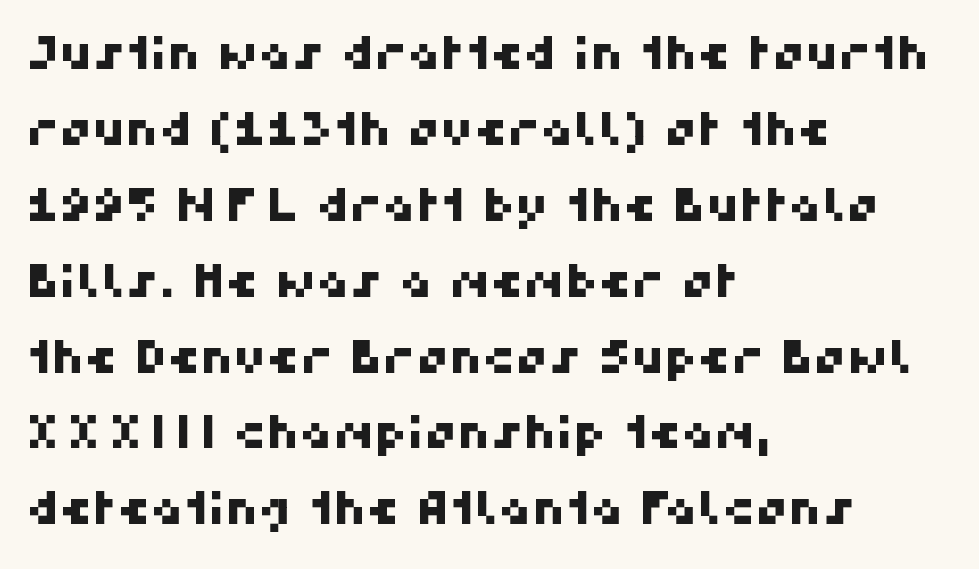
Q: Is the typeface a serif or a sans-serif typeface? A: Sans-serif.
Q: Is the text underlined? A: No.
Q: How is the paragraph aligned? A: Left-aligned.
Q: Is the spacing between letters normal or unusually wide? A: Normal.
Q: Is the spacing between lines tight, normal or loose? A: Normal.
Q: Width (condensed, normal, or wide)? A: Normal.
Q: Stroke contrast? A: High.
Q: x-height? A: Medium.
Q: Monospaced? A: No.
